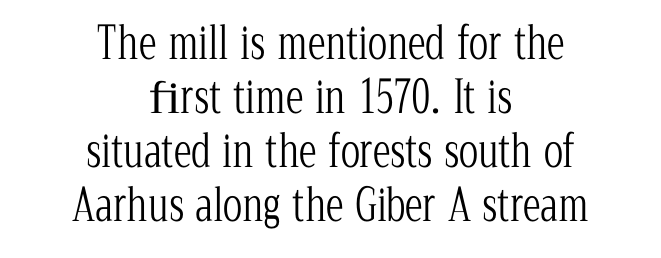
{"serif": "yes", "italic": "no", "bold": "no", "weight": "light", "width": "condensed", "stroke_contrast": "low", "x_height": "medium", "monospaced": "no", "underline": "no", "align": "center", "line_spacing_ratio": 1.2, "letter_spacing": "normal", "letter_spacing_em": 0.0, "glyph_px": 45}
